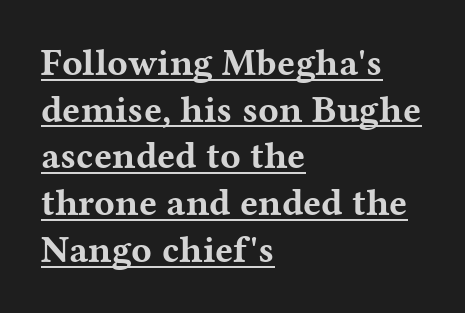
Q: Is the text bold? A: Yes.
Q: Is the text italic (slanted)? A: No, it is upright.
Q: Is the typeface a serif or a sans-serif typeface? A: Serif.
Q: Is the text underlined? A: Yes.
Q: How is the paragraph aligned? A: Left-aligned.
Q: Is the spacing between letters normal or unusually wide? A: Normal.
Q: Width (condensed, normal, or wide)? A: Wide.
Q: Stroke contrast? A: Medium.
Q: x-height? A: Medium.
Q: Monospaced? A: No.
